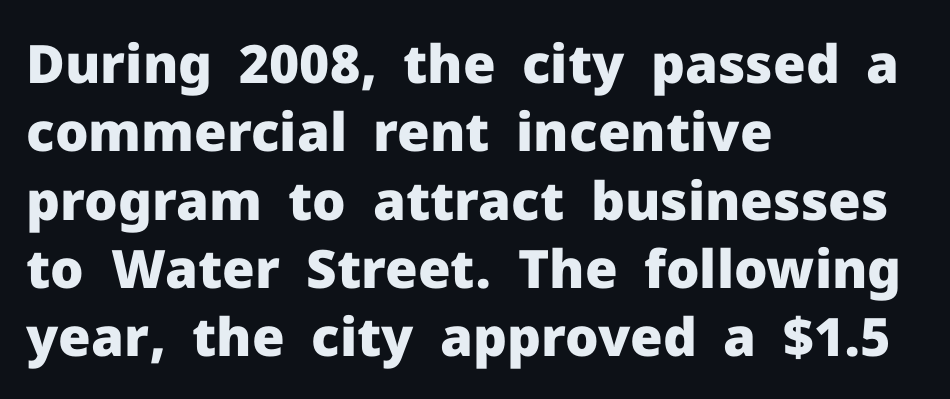
Q: Is the text bold? A: Yes.
Q: Is the text italic (slanted)? A: No, it is upright.
Q: Is the typeface a serif or a sans-serif typeface? A: Sans-serif.
Q: Is the text underlined? A: No.
Q: How is the paragraph aligned? A: Left-aligned.
Q: Is the spacing between letters normal or unusually wide? A: Normal.
Q: Is the spacing between lines tight, normal or loose? A: Normal.
Q: Width (condensed, normal, or wide)? A: Normal.
Q: Stroke contrast? A: Low.
Q: x-height? A: Medium.
Q: Monospaced? A: No.
